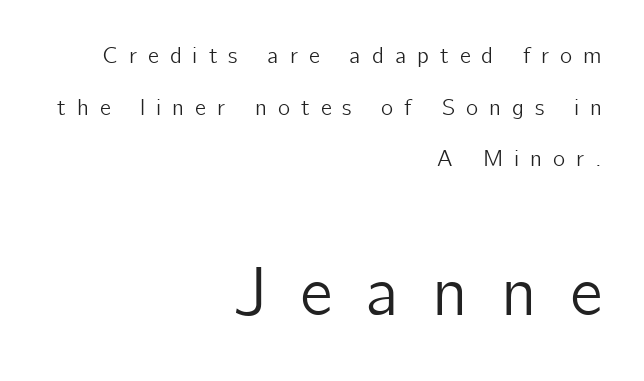
The image shows 69 px sans-serif type, upright; set right-aligned, loose line spacing (2.24x), unusually wide letter spacing (+0.48 em), not underlined; the second (bottom) block is 3.0x larger; low stroke contrast and a medium x-height.
